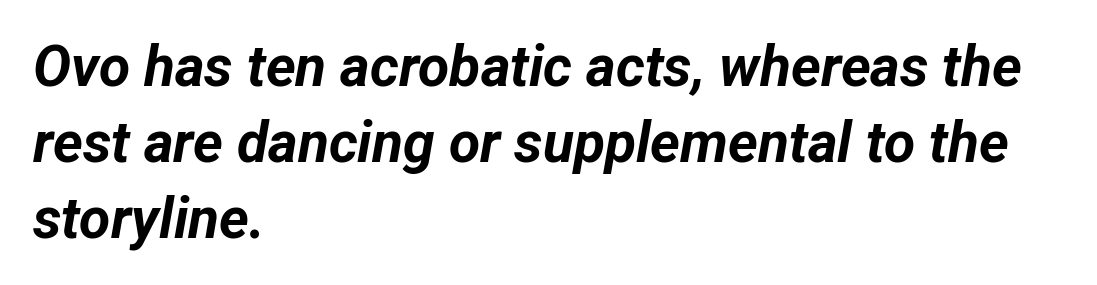
{"italic": "yes", "lean": "right", "slant_degrees": 12, "bold": "yes", "weight": "bold", "width": "normal", "stroke_contrast": "low", "x_height": "medium", "monospaced": "no", "underline": "no", "align": "left", "line_spacing": "normal", "line_spacing_ratio": 1.33, "letter_spacing": "normal", "letter_spacing_em": 0.0, "glyph_px": 57}
